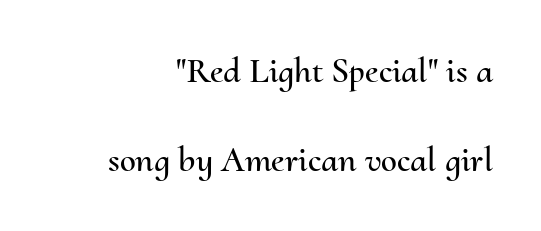
{"italic": "no", "width": "normal", "stroke_contrast": "medium", "x_height": "small", "monospaced": "no", "underline": "no", "line_spacing": "loose", "line_spacing_ratio": 2.48, "letter_spacing": "normal", "letter_spacing_em": 0.0, "glyph_px": 36}
